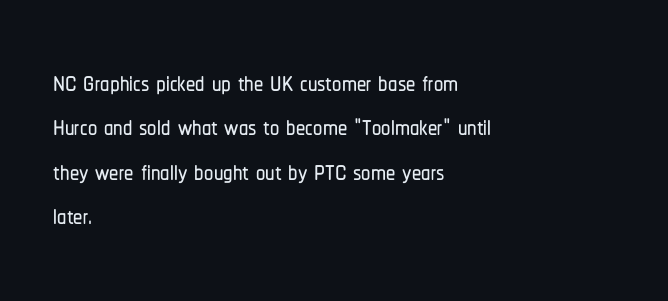
The image shows 37 px condensed sans-serif type, upright; set left-aligned, line spacing 1.2x, normal letter spacing, not underlined; low stroke contrast and a medium x-height.
